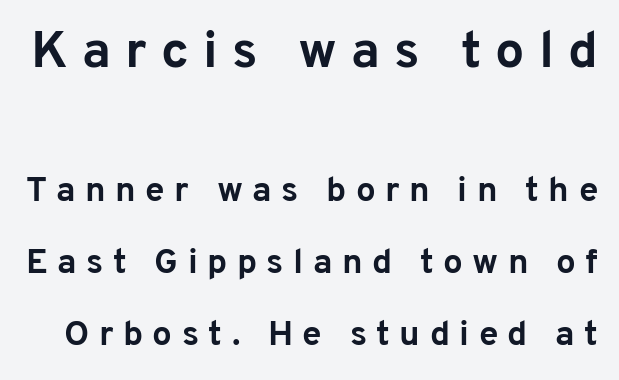
The image shows 52 px bold sans-serif type, upright; set loose line spacing (2.06x), unusually wide letter spacing (+0.27 em), not underlined; the first (top) block is 1.49x larger; low stroke contrast and a medium x-height.
